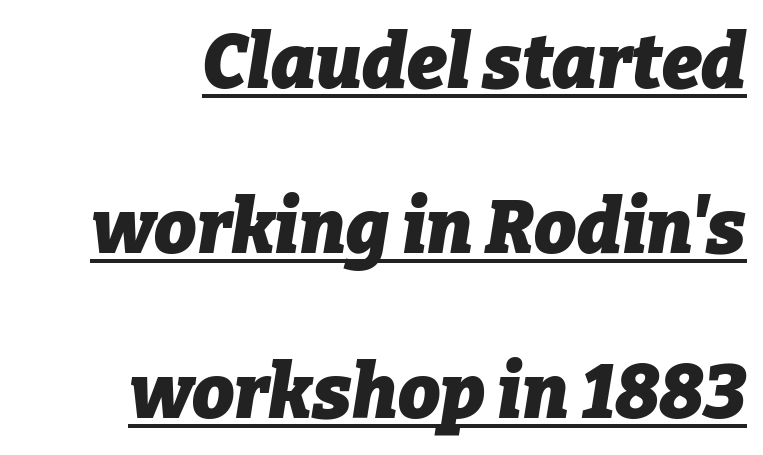
The axis of the letterforms is tilted away from vertical. The passage shown is typed in a proportional face where columns would drift. A student would call this right alignment; a typographer would say flush right, rag left. Students, note that the glyphs here touch the page at normal intervals. What decoration does the sample have? An underline. The rendering uses a bold face; every stroke is thick and dark.
